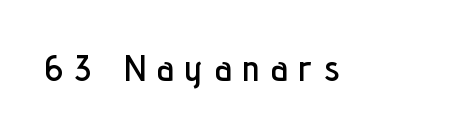
{"serif": "no", "italic": "no", "width": "condensed", "stroke_contrast": "low", "x_height": "medium", "monospaced": "no", "underline": "no", "letter_spacing": "wide", "letter_spacing_em": 0.31, "glyph_px": 37}
